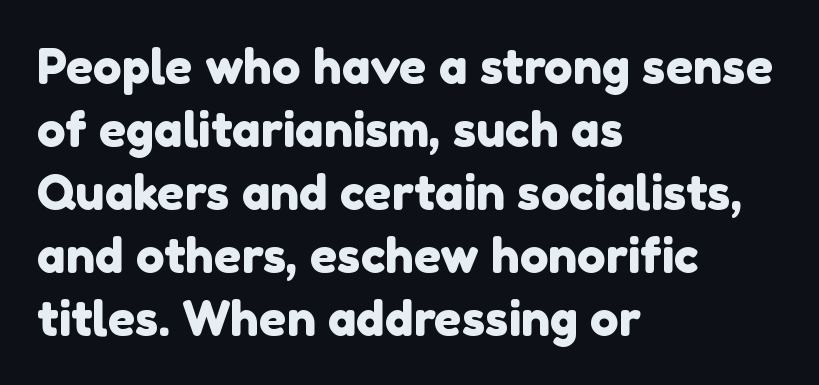
{"serif": "no", "width": "normal", "x_height": "medium", "monospaced": "no", "underline": "no", "align": "left", "line_spacing": "normal", "line_spacing_ratio": 1.31, "letter_spacing": "normal", "letter_spacing_em": 0.0, "glyph_px": 48}
